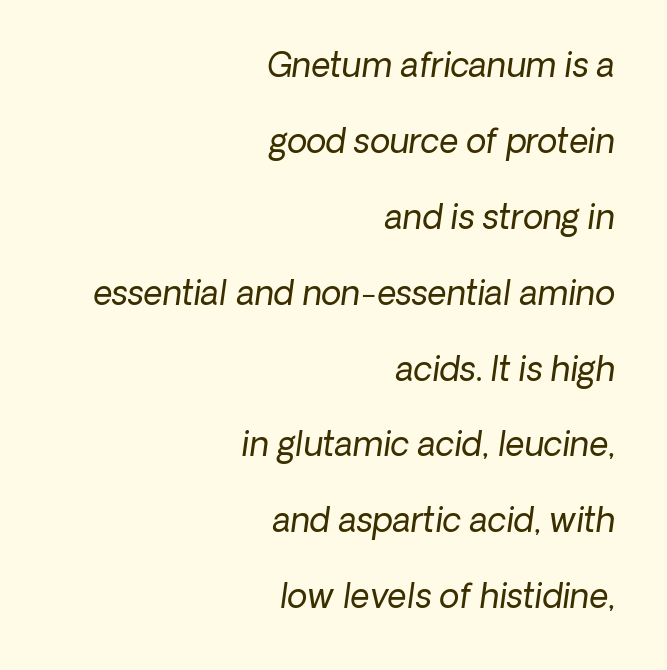
The image shows 33 px regular-weight type, italic (leaning right); set right-aligned, loose line spacing (2.3x), normal letter spacing, not underlined; low stroke contrast and a medium x-height.
